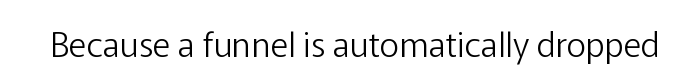
{"serif": "no", "italic": "no", "bold": "no", "weight": "light", "width": "normal", "stroke_contrast": "low", "x_height": "medium", "monospaced": "no", "underline": "no", "letter_spacing": "normal", "letter_spacing_em": 0.0, "glyph_px": 34}
